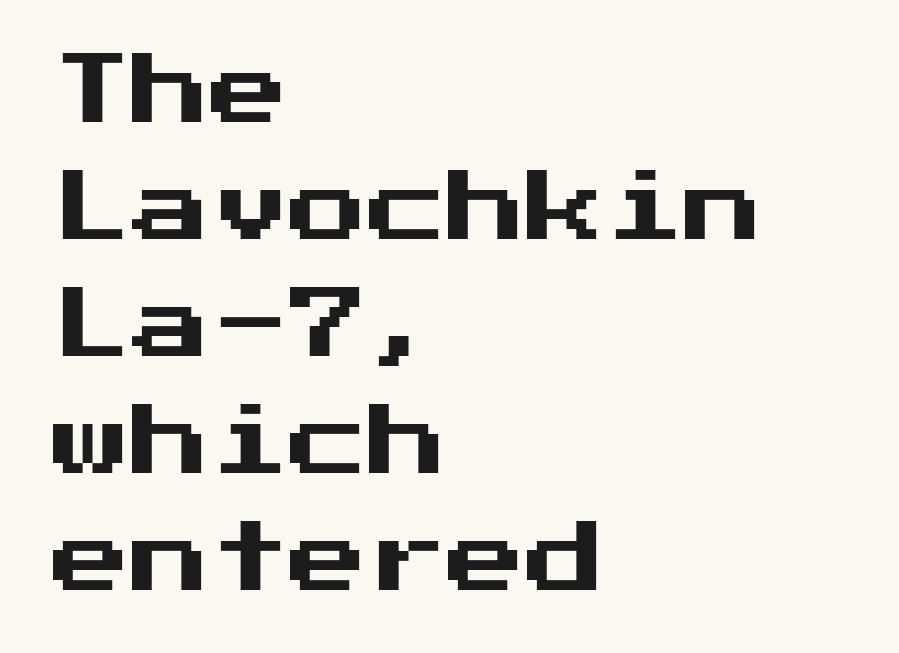
{"serif": "no", "italic": "no", "width": "normal", "stroke_contrast": "medium", "x_height": "medium", "underline": "no", "align": "left", "line_spacing": "normal", "line_spacing_ratio": 1.48, "letter_spacing": "normal", "letter_spacing_em": 0.0, "glyph_px": 79}
